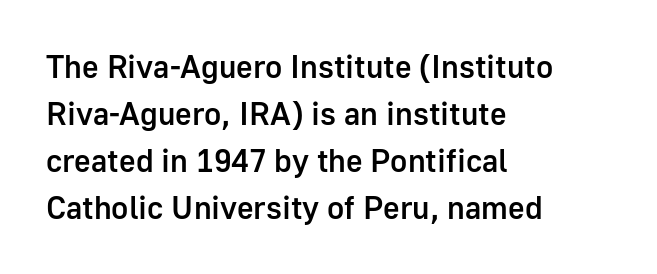
The image shows 32 px semibold sans-serif type, upright; set left-aligned, normal line spacing (1.47x), normal letter spacing, not underlined; low stroke contrast and a medium x-height.
